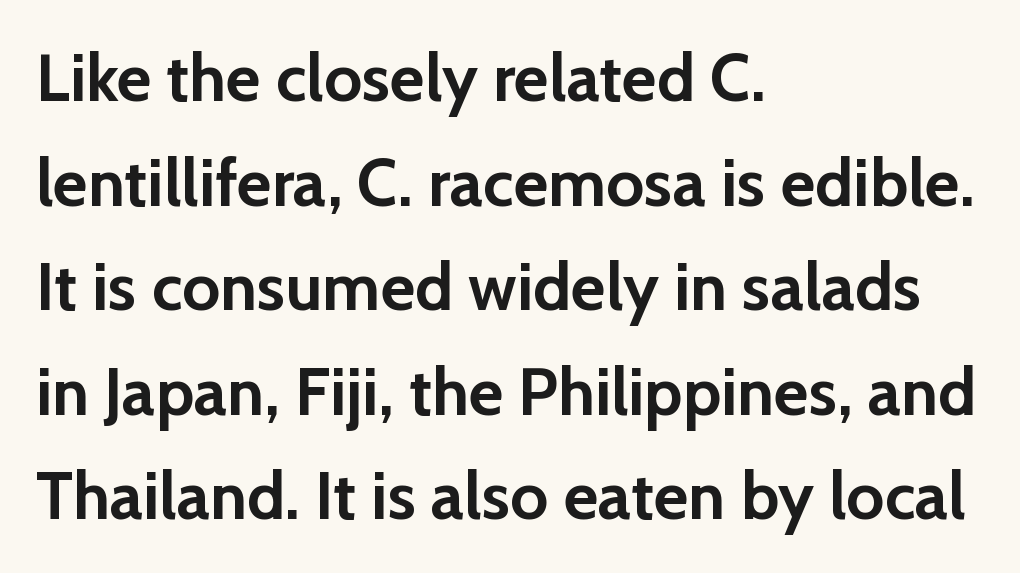
Q: Is the text bold? A: Yes.
Q: Is the text italic (slanted)? A: No, it is upright.
Q: Is the typeface a serif or a sans-serif typeface? A: Sans-serif.
Q: Is the text underlined? A: No.
Q: How is the paragraph aligned? A: Left-aligned.
Q: Is the spacing between letters normal or unusually wide? A: Normal.
Q: Is the spacing between lines tight, normal or loose? A: Normal.
Q: Width (condensed, normal, or wide)? A: Normal.
Q: Stroke contrast? A: Low.
Q: x-height? A: Medium.
Q: Monospaced? A: No.
